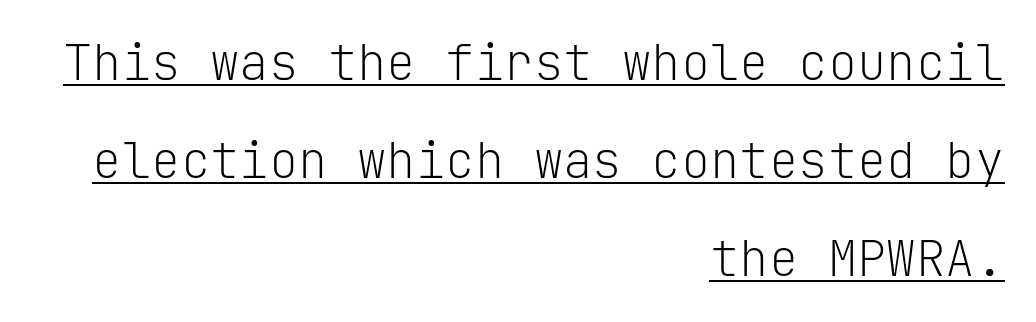
The image shows 49 px light sans-serif type, upright, monospaced; set right-aligned, loose line spacing (2.0x), normal letter spacing, underlined; low stroke contrast and a medium x-height.
